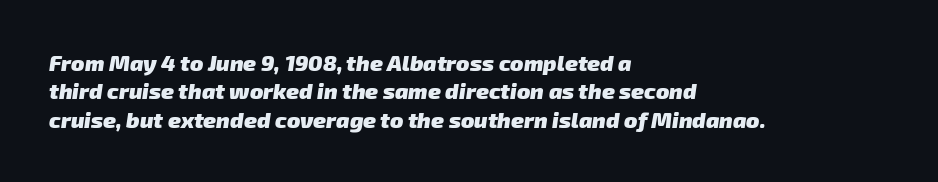
The passage shown stacks its lines at a standard gap. Does extra space separate the letters? No, they use regular spacing. Is the type bold? Yes — the strokes are clearly thick and heavy. Underline: absent. Reading down the block, your eye returns to a fixed left position each line.
